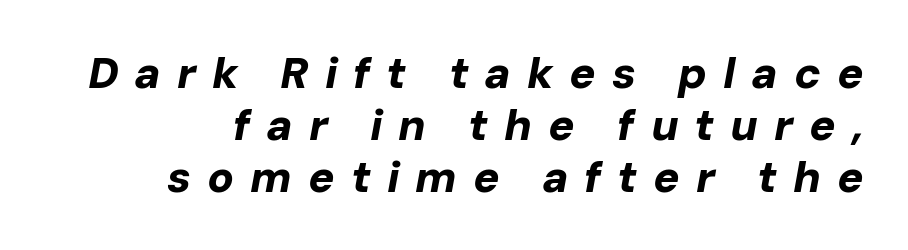
The image shows 44 px bold type, italic (leaning right); set right-aligned, line spacing 1.18x, unusually wide letter spacing (+0.36 em), not underlined; low stroke contrast and a medium x-height.
